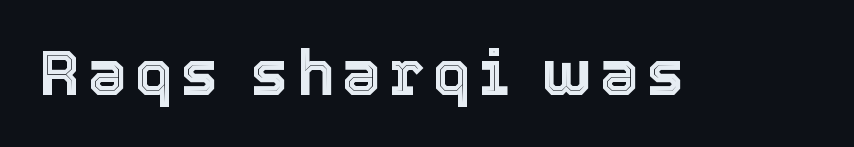
{"italic": "no", "width": "normal", "x_height": "medium", "monospaced": "no", "underline": "no", "glyph_px": 62}
